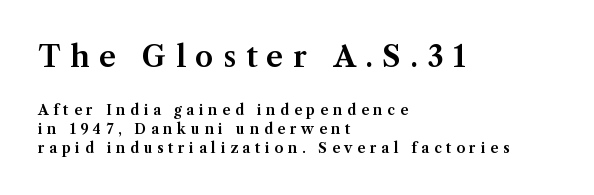
The image shows 29 px serif type, upright; set left-aligned, normal line spacing (1.36x), unusually wide letter spacing (+0.33 em), not underlined; the first (top) block is 2.07x larger; medium stroke contrast and a medium x-height.
